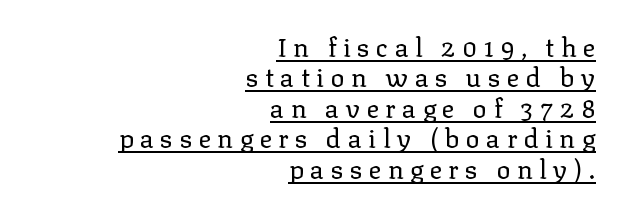
The image shows 26 px text type, upright; set right-aligned, line spacing 1.17x, unusually wide letter spacing (+0.25 em), underlined.
